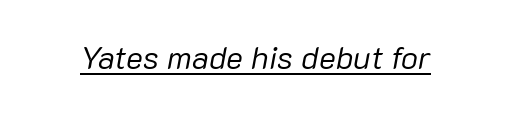
Q: Is the text bold? A: No.
Q: Is the text italic (slanted)? A: Yes, it leans right by about 10 degrees.
Q: Is the text underlined? A: Yes.
Q: Is the spacing between letters normal or unusually wide? A: Normal.
Q: Width (condensed, normal, or wide)? A: Normal.
Q: Stroke contrast? A: Low.
Q: x-height? A: Medium.
Q: Monospaced? A: No.
